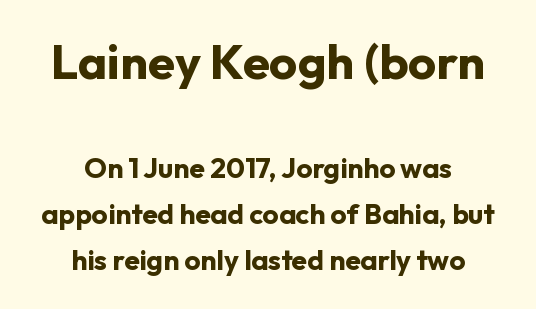
Check the space under the baseline: it is left empty. Casual observation: everything's sitting right in the middle. This sample has the flowing, uneven cadence of proportional lettering. This sample uses an upright cut, with every glyph sitting square on the baseline. Weight: bold.
